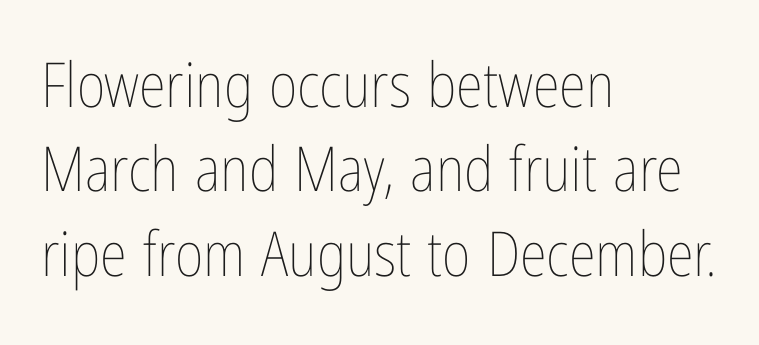
Ink coverage per letter is moderate at most. Horizontal bands of white between lines are of average thickness. Is there any slant? The stems are plumb. Between one letter and the next there's only the usual sliver of space.
